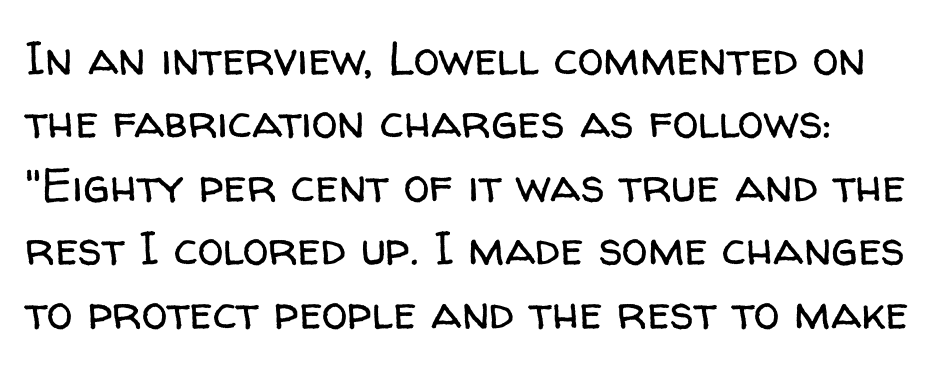
Think standard paragraph weight, or any step lighter than that. The zone under the glyphs is completely vacant. Posture: upright roman. Summary of vertical rhythm: regular, with standard interline spacing. Classification — sans serif.
